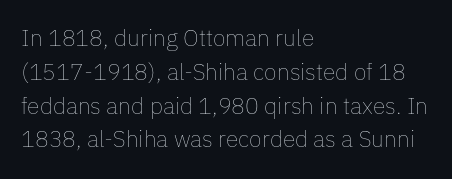
The image shows 23 px text type, upright; set left-aligned, normal line spacing (1.47x), normal letter spacing, not underlined.
